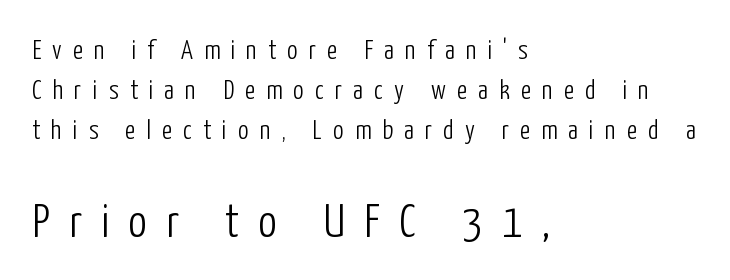
{"serif": "no", "italic": "no", "bold": "no", "weight": "light", "width": "condensed", "stroke_contrast": "low", "x_height": "medium", "monospaced": "no", "underline": "no", "align": "left", "line_spacing": "normal", "line_spacing_ratio": 1.49, "letter_spacing": "wide", "letter_spacing_em": 0.41, "larger_block": "second", "size_ratio": 1.74, "glyph_px": 47}
